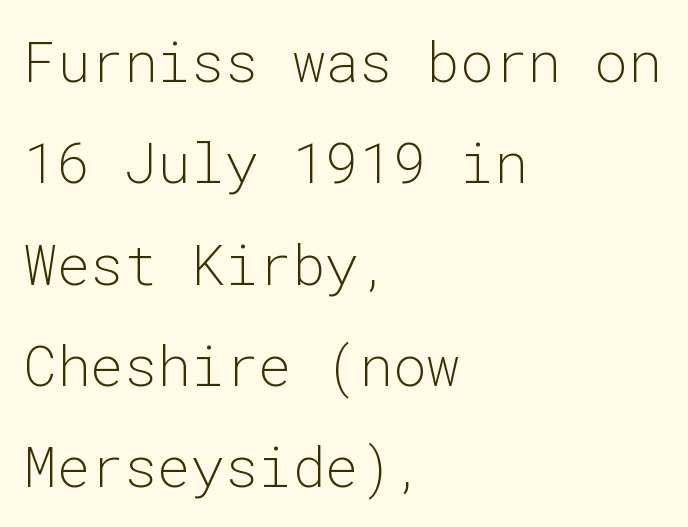
The typeface chosen for these lines omits serifs. Leftover space on each line is placed entirely after the last word. If you drew a line through each stem, it would be perfectly vertical. This sample has the even, mechanical cadence of fixed-width lettering.
